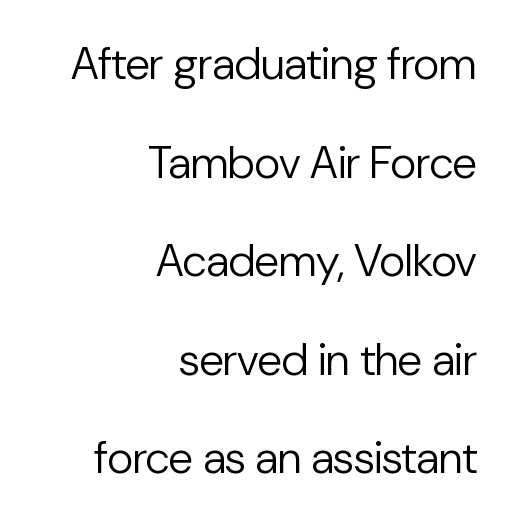
The image shows 45 px regular-weight sans-serif type, upright; set right-aligned, loose line spacing (2.19x), normal letter spacing, not underlined; low stroke contrast and a medium x-height.
